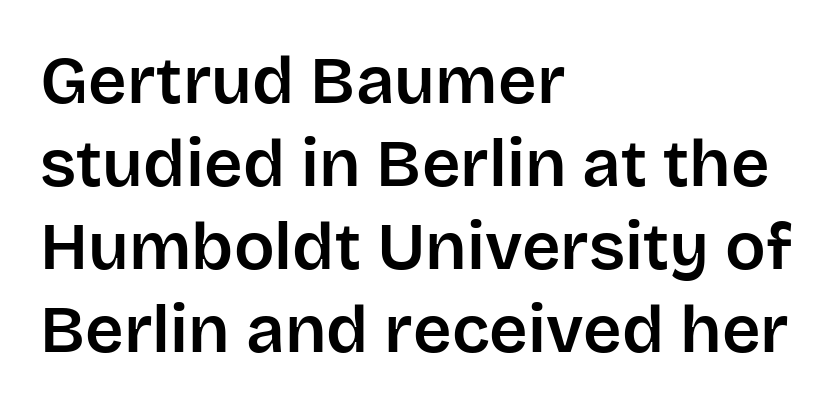
{"serif": "no", "italic": "no", "width": "normal", "stroke_contrast": "low", "x_height": "large", "monospaced": "no", "underline": "no", "align": "left", "line_spacing_ratio": 1.24, "letter_spacing": "normal", "letter_spacing_em": 0.0, "glyph_px": 67}
